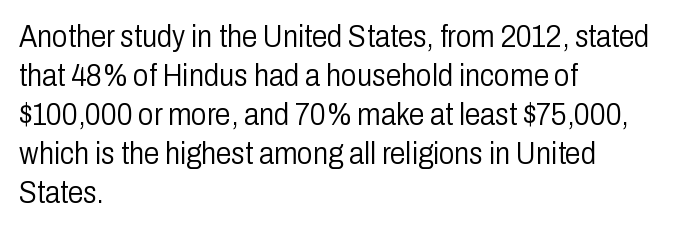
{"serif": "no", "italic": "no", "bold": "no", "weight": "light", "width": "condensed", "stroke_contrast": "low", "x_height": "medium", "monospaced": "no", "underline": "no", "align": "left", "line_spacing": "normal", "line_spacing_ratio": 1.26, "letter_spacing": "normal", "letter_spacing_em": 0.0, "glyph_px": 31}
